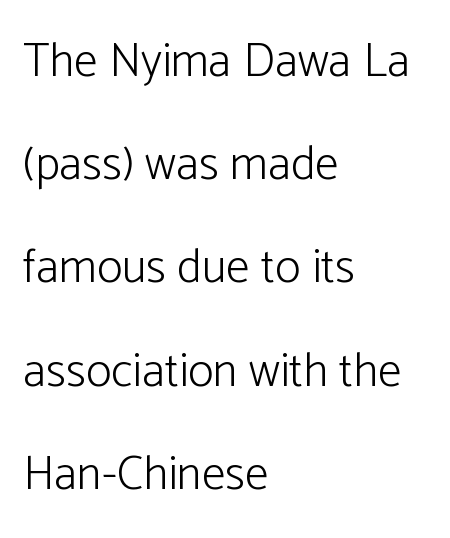
Q: Is the text bold? A: No.
Q: Is the text italic (slanted)? A: No, it is upright.
Q: Is the typeface a serif or a sans-serif typeface? A: Sans-serif.
Q: Is the text underlined? A: No.
Q: How is the paragraph aligned? A: Left-aligned.
Q: Is the spacing between letters normal or unusually wide? A: Normal.
Q: Is the spacing between lines tight, normal or loose? A: Loose.
Q: Width (condensed, normal, or wide)? A: Normal.
Q: Stroke contrast? A: Low.
Q: x-height? A: Medium.
Q: Monospaced? A: No.
